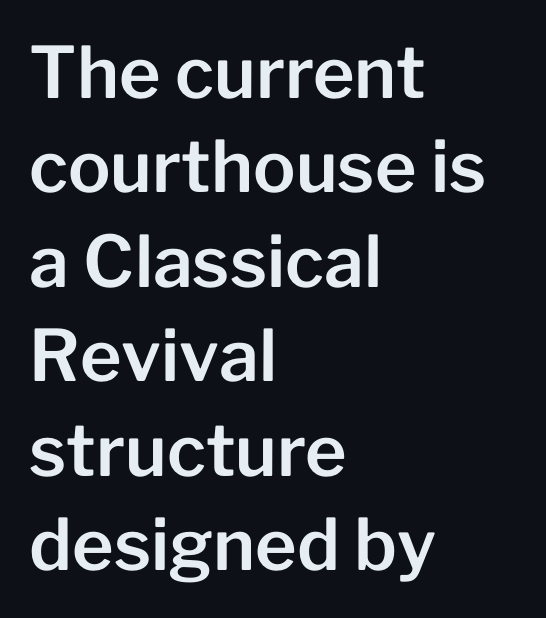
The image shows 71 px sans-serif type, upright; set left-aligned, normal line spacing (1.33x), normal letter spacing, not underlined; low stroke contrast and a medium x-height.
